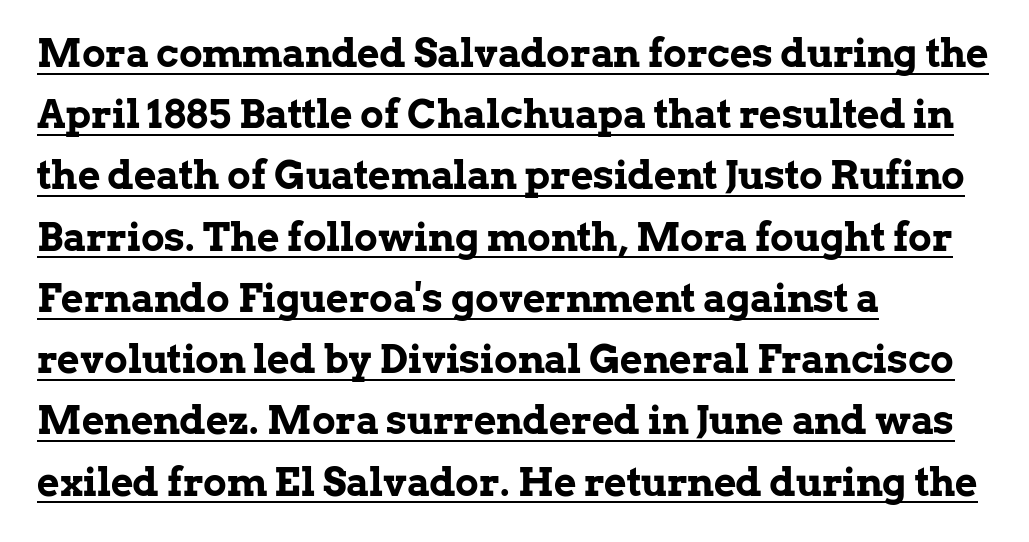
Q: Is the text bold? A: Yes.
Q: Is the text italic (slanted)? A: No, it is upright.
Q: Is the typeface a serif or a sans-serif typeface? A: Serif.
Q: Is the text underlined? A: Yes.
Q: How is the paragraph aligned? A: Left-aligned.
Q: Is the spacing between letters normal or unusually wide? A: Normal.
Q: Is the spacing between lines tight, normal or loose? A: Normal.
Q: Width (condensed, normal, or wide)? A: Normal.
Q: Stroke contrast? A: Low.
Q: x-height? A: Medium.
Q: Monospaced? A: No.
